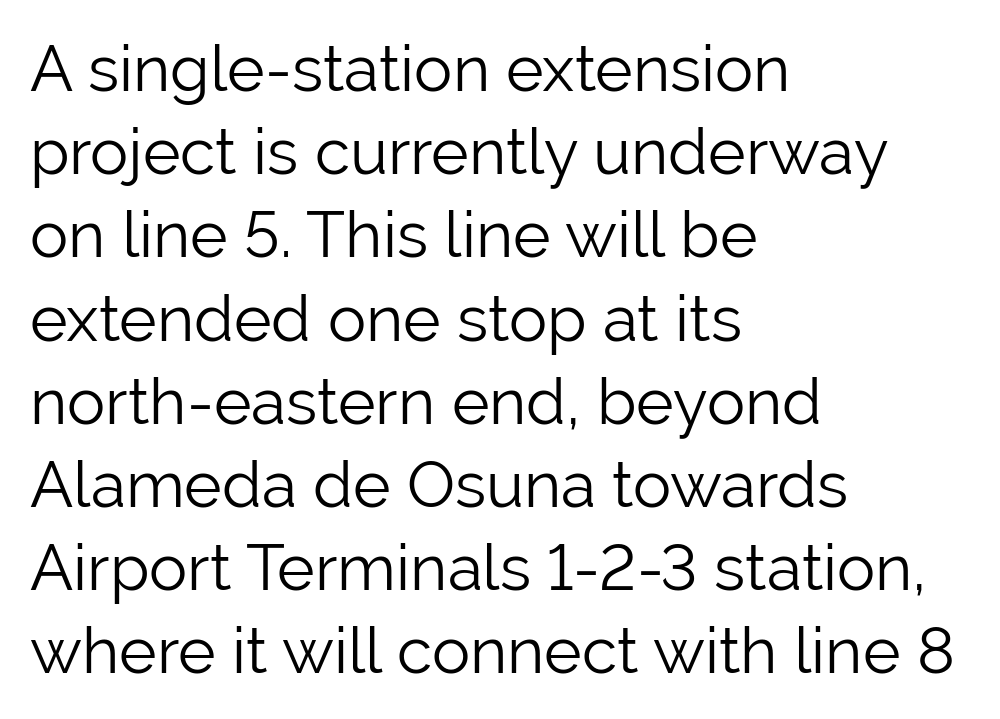
Q: Is the text bold? A: No.
Q: Is the text italic (slanted)? A: No, it is upright.
Q: Is the typeface a serif or a sans-serif typeface? A: Sans-serif.
Q: Is the text underlined? A: No.
Q: How is the paragraph aligned? A: Left-aligned.
Q: Is the spacing between letters normal or unusually wide? A: Normal.
Q: Is the spacing between lines tight, normal or loose? A: Normal.
Q: Width (condensed, normal, or wide)? A: Normal.
Q: Stroke contrast? A: Low.
Q: x-height? A: Medium.
Q: Monospaced? A: No.
